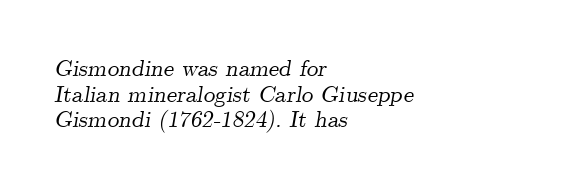
{"italic": "yes", "lean": "right", "slant_degrees": 9, "underline": "no", "align": "left", "line_spacing": "tight", "line_spacing_ratio": 1.11, "letter_spacing": "normal", "letter_spacing_em": 0.0, "glyph_px": 23}
